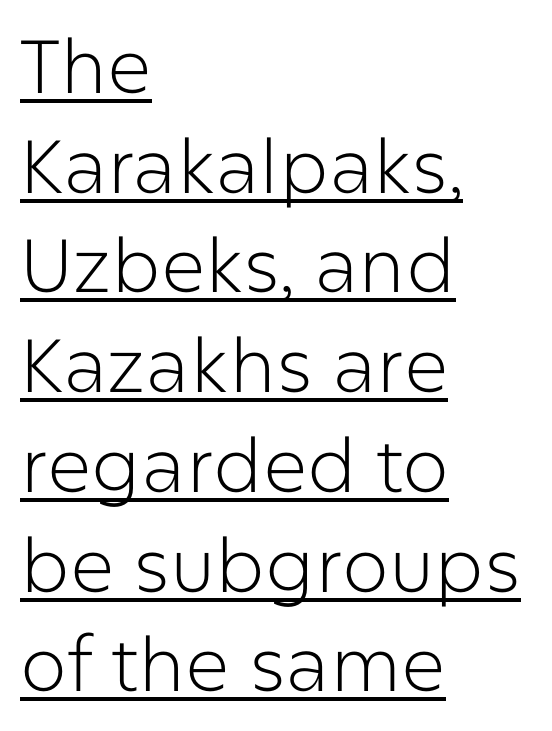
Q: Is the text bold? A: No.
Q: Is the text italic (slanted)? A: No, it is upright.
Q: Is the typeface a serif or a sans-serif typeface? A: Sans-serif.
Q: Is the text underlined? A: Yes.
Q: How is the paragraph aligned? A: Left-aligned.
Q: Is the spacing between letters normal or unusually wide? A: Normal.
Q: Is the spacing between lines tight, normal or loose? A: Normal.
Q: Width (condensed, normal, or wide)? A: Normal.
Q: Stroke contrast? A: Low.
Q: x-height? A: Medium.
Q: Monospaced? A: No.
